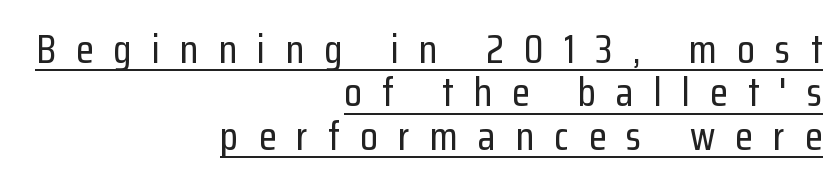
This rendering widens character spacing well past its baseline value. Stroke terminals: plain, sans-serif. In terms of leading, this rendering errs on the cramped side. Here the designer chose a conventional face with non-uniform glyph widths. Style check: upright.
